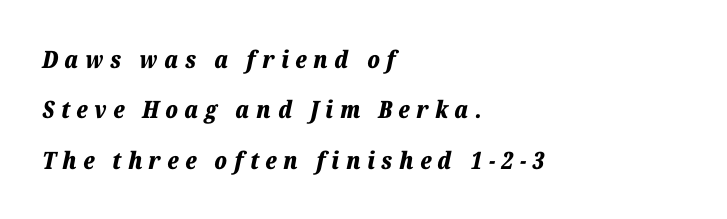
Q: Is the text bold? A: Yes.
Q: Is the text italic (slanted)? A: Yes, it leans right by about 12 degrees.
Q: Is the text underlined? A: No.
Q: How is the paragraph aligned? A: Left-aligned.
Q: Is the spacing between letters normal or unusually wide? A: Unusually wide.
Q: Is the spacing between lines tight, normal or loose? A: Loose.
